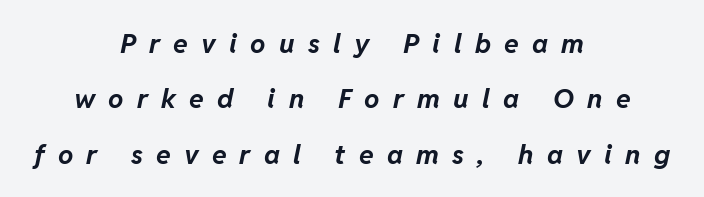
{"italic": "yes", "lean": "right", "slant_degrees": 11, "bold": "yes", "underline": "no", "align": "center", "line_spacing": "loose", "line_spacing_ratio": 2.05, "letter_spacing": "wide", "letter_spacing_em": 0.49, "glyph_px": 27}
